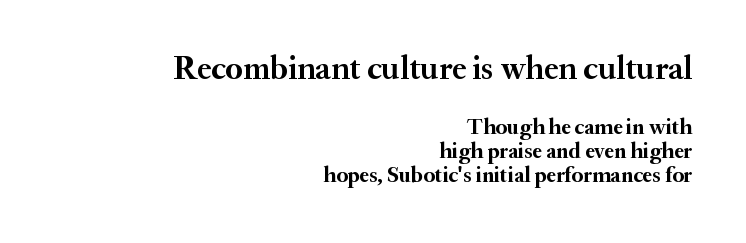
{"serif": "yes", "italic": "no", "bold": "yes", "weight": "semibold", "width": "normal", "stroke_contrast": "medium", "x_height": "small", "monospaced": "no", "underline": "no", "align": "right", "line_spacing": "tight", "line_spacing_ratio": 1.1, "letter_spacing": "normal", "letter_spacing_em": 0.0, "larger_block": "first", "size_ratio": 1.5, "glyph_px": 33}
